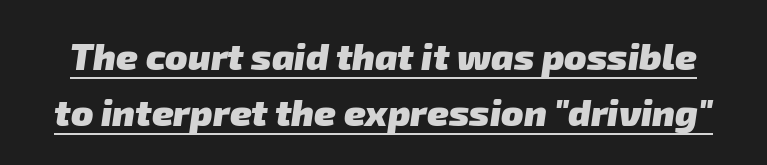
Q: Is the text bold? A: Yes.
Q: Is the typeface a serif or a sans-serif typeface? A: Sans-serif.
Q: Is the text underlined? A: Yes.
Q: Is the spacing between letters normal or unusually wide? A: Normal.
Q: Is the spacing between lines tight, normal or loose? A: Normal.
Q: Width (condensed, normal, or wide)? A: Normal.
Q: Stroke contrast? A: Low.
Q: x-height? A: Medium.
Q: Monospaced? A: No.
